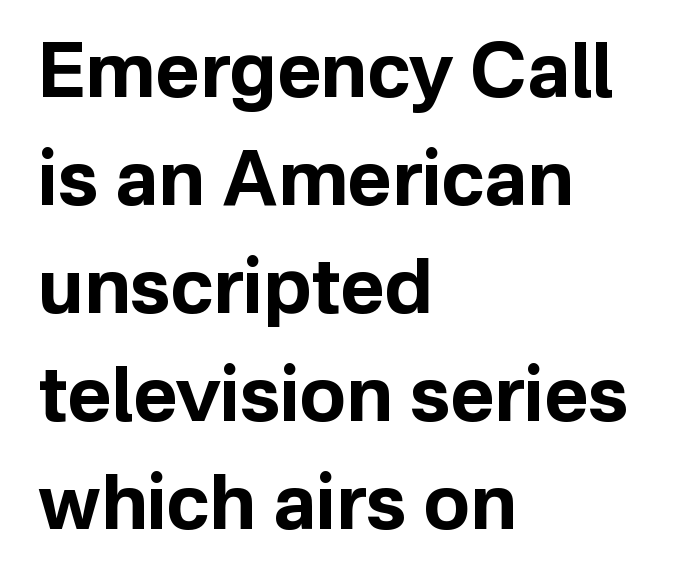
Q: Is the text bold? A: Yes.
Q: Is the text italic (slanted)? A: No, it is upright.
Q: Is the typeface a serif or a sans-serif typeface? A: Sans-serif.
Q: Is the text underlined? A: No.
Q: How is the paragraph aligned? A: Left-aligned.
Q: Is the spacing between letters normal or unusually wide? A: Normal.
Q: Is the spacing between lines tight, normal or loose? A: Normal.
Q: Width (condensed, normal, or wide)? A: Normal.
Q: Stroke contrast? A: Low.
Q: x-height? A: Medium.
Q: Monospaced? A: No.
